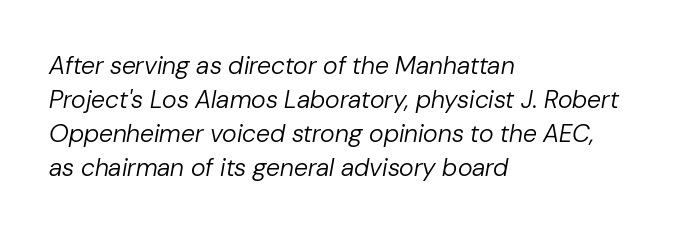
{"italic": "yes", "lean": "right", "slant_degrees": 10, "bold": "no", "underline": "no", "align": "left", "line_spacing": "normal", "line_spacing_ratio": 1.36, "letter_spacing": "normal", "letter_spacing_em": 0.0, "glyph_px": 25}
